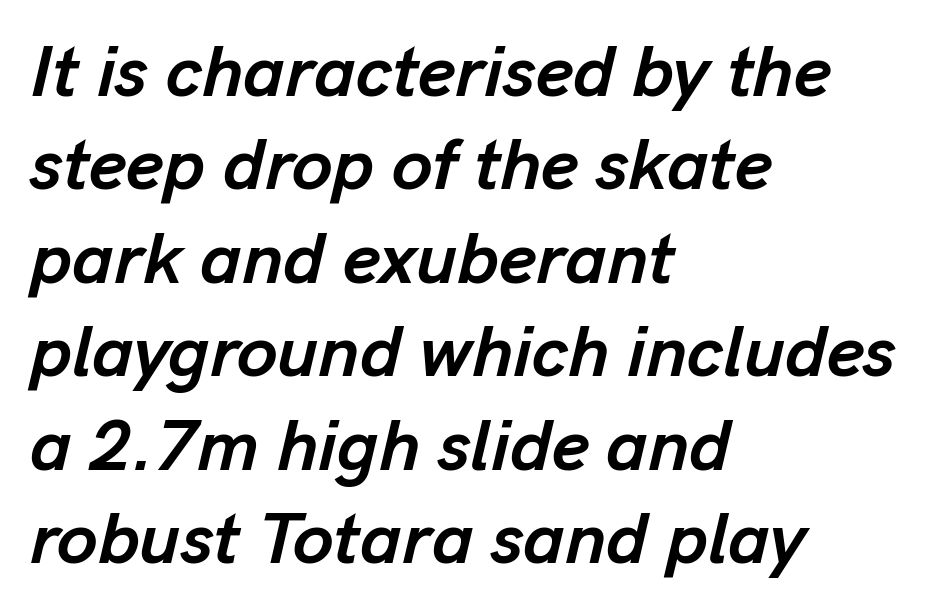
{"italic": "yes", "lean": "right", "slant_degrees": 13, "bold": "yes", "weight": "semibold", "width": "normal", "stroke_contrast": "low", "x_height": "medium", "monospaced": "no", "underline": "no", "align": "left", "line_spacing": "normal", "line_spacing_ratio": 1.28, "letter_spacing": "normal", "letter_spacing_em": 0.0, "glyph_px": 73}
